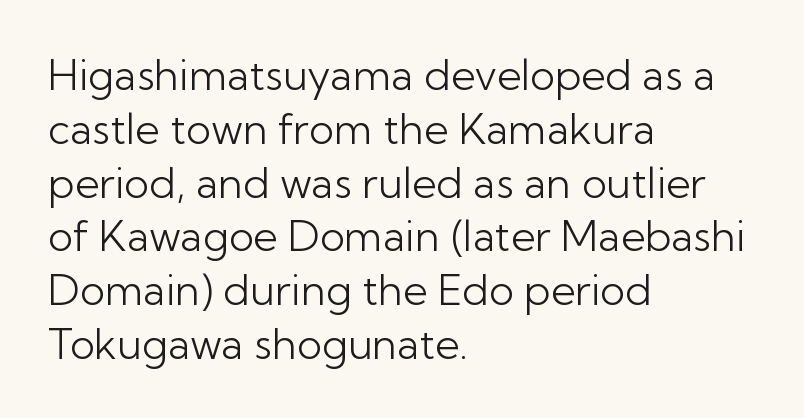
{"serif": "no", "italic": "no", "bold": "no", "weight": "light", "width": "normal", "stroke_contrast": "low", "x_height": "medium", "monospaced": "no", "underline": "no", "align": "left", "line_spacing": "normal", "line_spacing_ratio": 1.28, "letter_spacing": "normal", "letter_spacing_em": 0.0, "glyph_px": 42}
